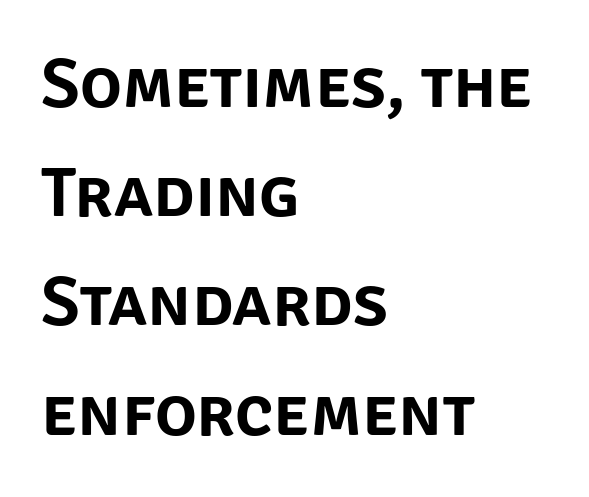
{"serif": "no", "italic": "no", "width": "normal", "stroke_contrast": "low", "x_height": "large", "monospaced": "no", "underline": "no", "align": "left", "line_spacing": "normal", "line_spacing_ratio": 1.56, "letter_spacing": "normal", "letter_spacing_em": 0.0, "glyph_px": 70}
